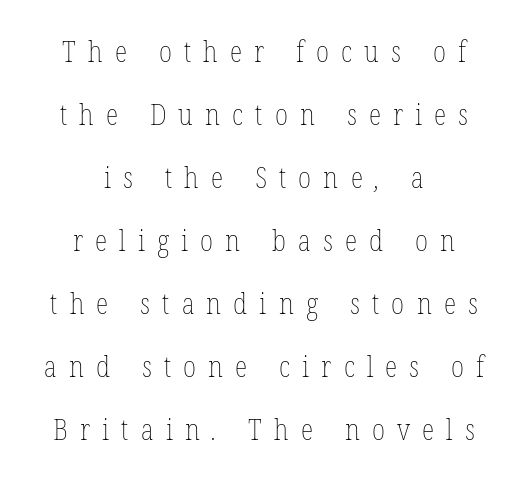
The image shows 29 px thin, condensed type; set centered, loose line spacing (2.17x), unusually wide letter spacing (+0.42 em), not underlined; low stroke contrast and a medium x-height.
